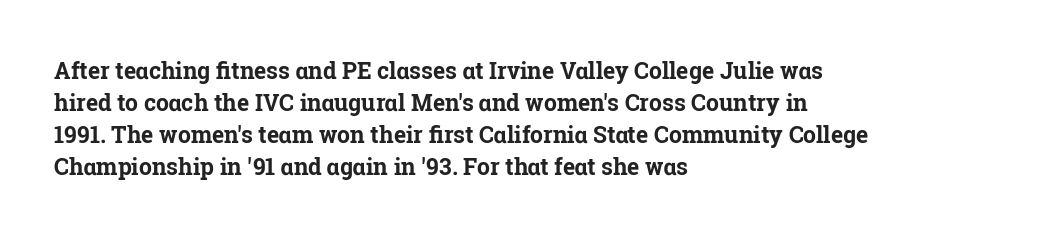
Compared with typical paragraphs, the rows here are spaced about the same. In terms of posture, this sample is upright. You'd pick this weight for a headline — it's a proper bold. Typeset ragged right — the left edge is the straight one.
